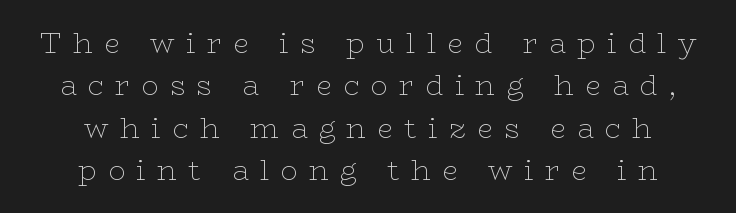
Q: Is the text bold? A: No.
Q: Is the text italic (slanted)? A: No, it is upright.
Q: Is the typeface a serif or a sans-serif typeface? A: Serif.
Q: Is the text underlined? A: No.
Q: How is the paragraph aligned? A: Centered.
Q: Is the spacing between letters normal or unusually wide? A: Unusually wide.
Q: Is the spacing between lines tight, normal or loose? A: Normal.
Q: Width (condensed, normal, or wide)? A: Wide.
Q: Stroke contrast? A: Low.
Q: x-height? A: Medium.
Q: Monospaced? A: No.
